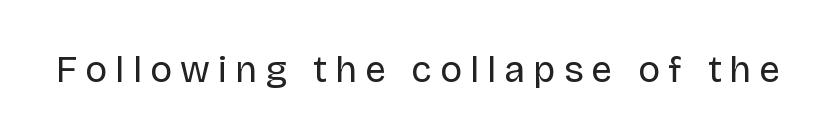
The image shows 37 px regular-weight sans-serif type, upright; set unusually wide letter spacing (+0.22 em), not underlined; low stroke contrast and a large x-height.
